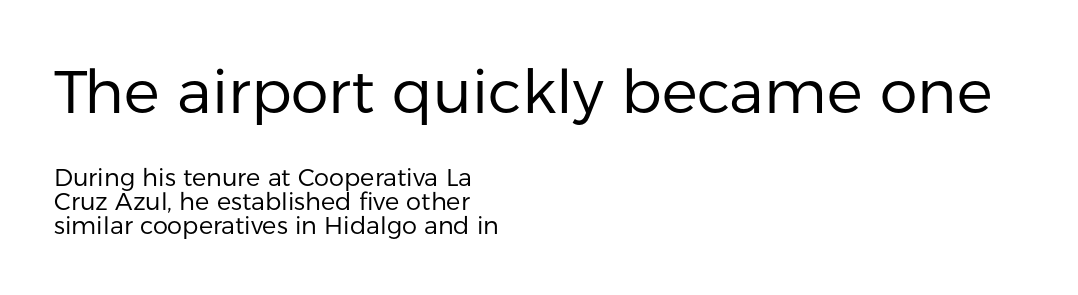
The image shows 60 px regular-weight sans-serif type, upright; set left-aligned, tight line spacing (1.0x), normal letter spacing, not underlined; the first (top) block is 2.5x larger; low stroke contrast and a medium x-height.
